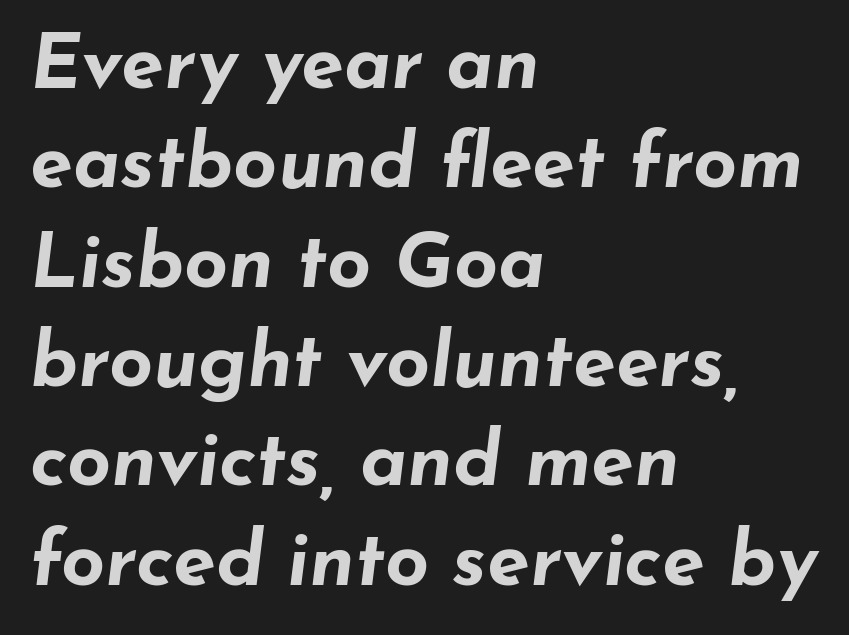
The image shows 77 px bold, wide type, italic (leaning right); set left-aligned, normal line spacing (1.29x), normal letter spacing, not underlined; low stroke contrast and a small x-height.
